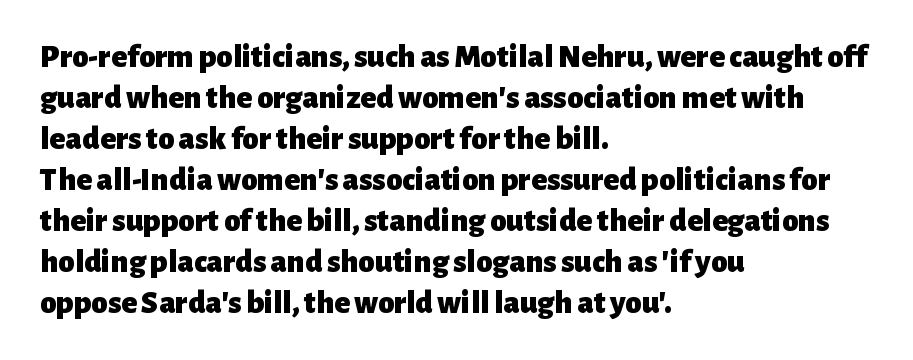
Q: Is the text bold? A: Yes.
Q: Is the text italic (slanted)? A: No, it is upright.
Q: Is the typeface a serif or a sans-serif typeface? A: Sans-serif.
Q: Is the text underlined? A: No.
Q: How is the paragraph aligned? A: Left-aligned.
Q: Is the spacing between letters normal or unusually wide? A: Normal.
Q: Width (condensed, normal, or wide)? A: Normal.
Q: Stroke contrast? A: Low.
Q: x-height? A: Medium.
Q: Monospaced? A: No.
